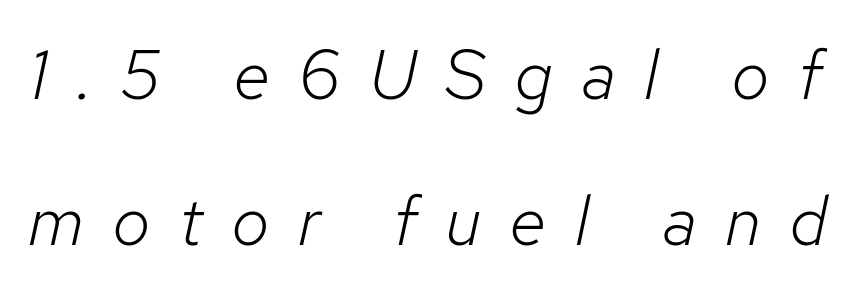
{"italic": "yes", "lean": "right", "slant_degrees": 12, "bold": "no", "weight": "light", "width": "normal", "stroke_contrast": "low", "x_height": "medium", "monospaced": "no", "underline": "no", "line_spacing": "loose", "line_spacing_ratio": 2.12, "letter_spacing": "wide", "letter_spacing_em": 0.41, "glyph_px": 69}
